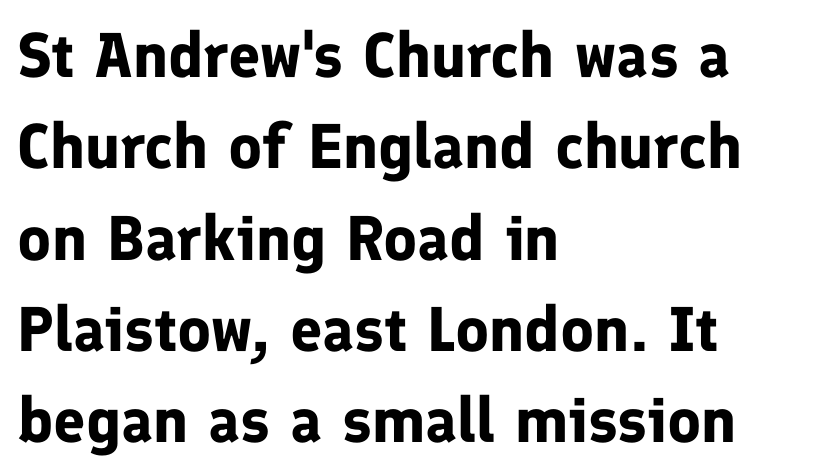
Plenty of ink on the page — the face is bold. The passage shown has conventional tracking throughout. A normal amount of white space separates one row of letters from the next. No italicization has been applied; the sample stays upright.
